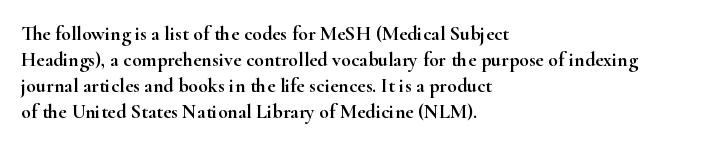
Q: Is the text italic (slanted)? A: No, it is upright.
Q: Is the text underlined? A: No.
Q: How is the paragraph aligned? A: Left-aligned.
Q: Is the spacing between letters normal or unusually wide? A: Normal.
Q: Is the spacing between lines tight, normal or loose? A: Normal.
